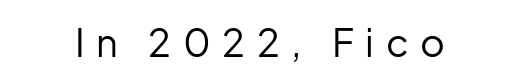
{"serif": "no", "italic": "no", "bold": "no", "weight": "regular", "width": "normal", "stroke_contrast": "low", "x_height": "medium", "monospaced": "no", "underline": "no", "letter_spacing": "wide", "letter_spacing_em": 0.31, "glyph_px": 38}
